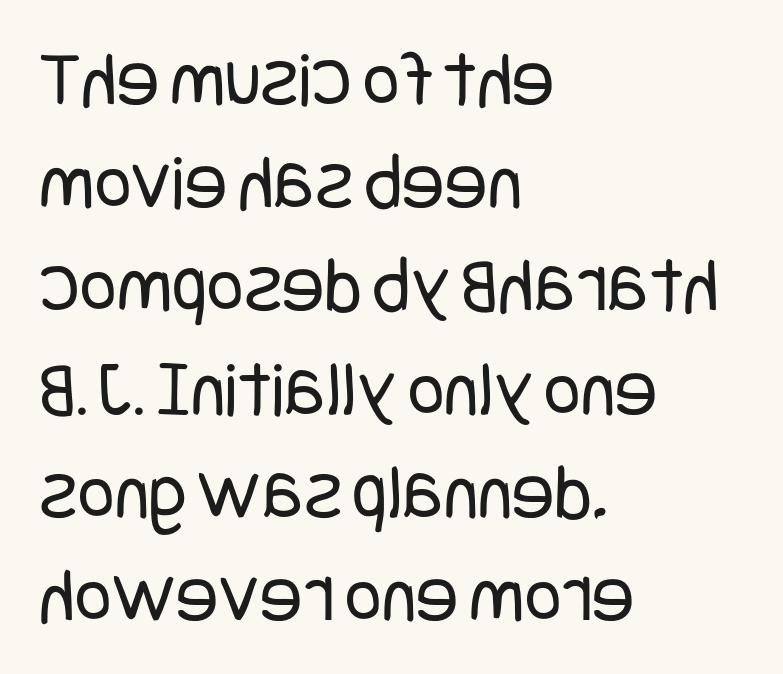
The image shows 80 px regular-weight, condensed sans-serif type, upright; set left-aligned, normal line spacing (1.29x), normal letter spacing, not underlined; low stroke contrast and a large x-height.
